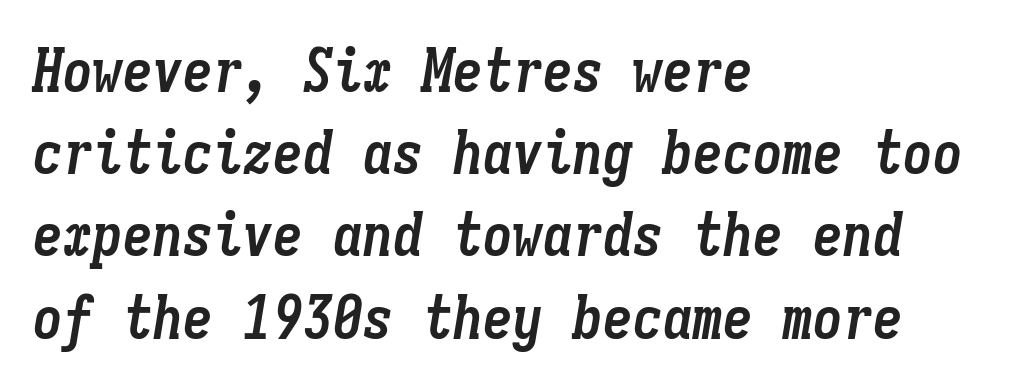
{"italic": "yes", "lean": "right", "slant_degrees": 9, "bold": "yes", "weight": "semibold", "width": "condensed", "stroke_contrast": "low", "x_height": "medium", "monospaced": "yes", "underline": "no", "align": "left", "line_spacing": "normal", "line_spacing_ratio": 1.37, "letter_spacing": "normal", "letter_spacing_em": 0.0, "glyph_px": 60}
